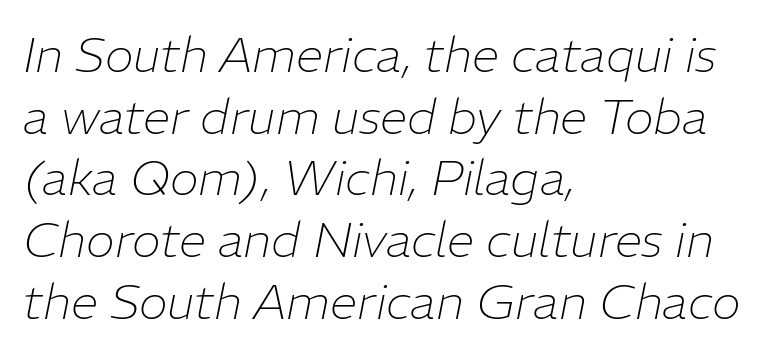
If you drew a line through each stem, it would be angled. Each row of text sits above clean, open space. The lines in this sample share a left origin and differ only in where they stop. Think of a printed novel: that variable character pitch is what you see here. No extra tracking has been applied to these lines. Does the leading feel generous? No, just average.
